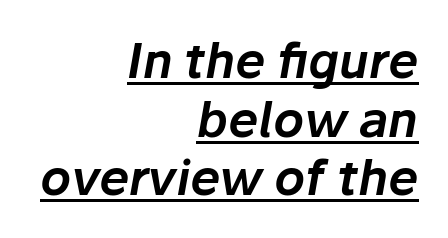
The image shows 48 px text type, italic (leaning right); set right-aligned, line spacing 1.22x, normal letter spacing, underlined; low stroke contrast and a medium x-height.
